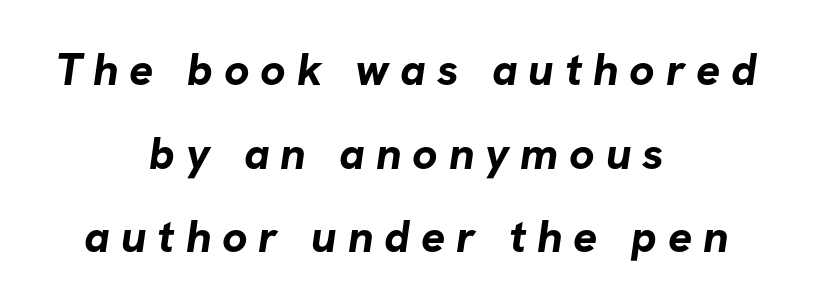
{"serif": "no", "bold": "yes", "weight": "bold", "width": "normal", "stroke_contrast": "low", "x_height": "medium", "monospaced": "no", "underline": "no", "align": "center", "line_spacing_ratio": 1.86, "letter_spacing": "wide", "letter_spacing_em": 0.24, "glyph_px": 45}
